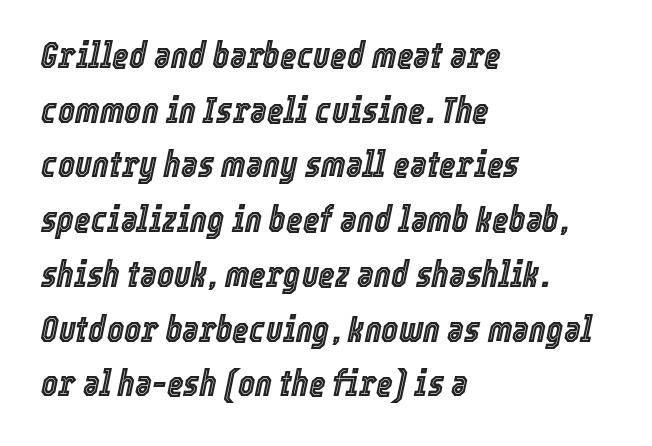
{"italic": "yes", "lean": "right", "slant_degrees": 12, "width": "condensed", "x_height": "medium", "monospaced": "no", "underline": "no", "align": "left", "line_spacing": "normal", "line_spacing_ratio": 1.52, "letter_spacing": "normal", "letter_spacing_em": 0.0, "glyph_px": 36}
